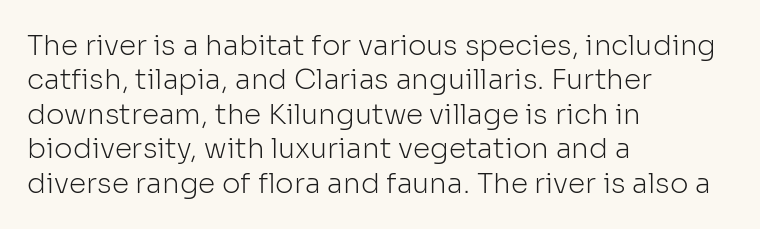
The image shows 28 px light sans-serif type, upright; set left-aligned, line spacing 1.23x, normal letter spacing, not underlined; low stroke contrast and a medium x-height.
